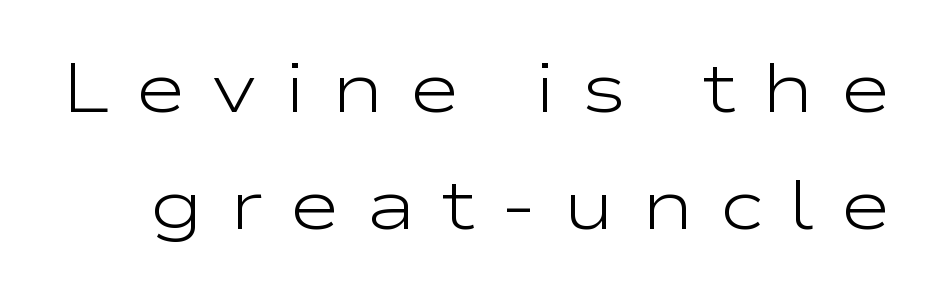
Q: Is the text bold? A: No.
Q: Is the text italic (slanted)? A: No, it is upright.
Q: Is the typeface a serif or a sans-serif typeface? A: Sans-serif.
Q: Is the text underlined? A: No.
Q: Is the spacing between letters normal or unusually wide? A: Unusually wide.
Q: Is the spacing between lines tight, normal or loose? A: Normal.
Q: Width (condensed, normal, or wide)? A: Wide.
Q: Stroke contrast? A: Low.
Q: x-height? A: Medium.
Q: Monospaced? A: No.
